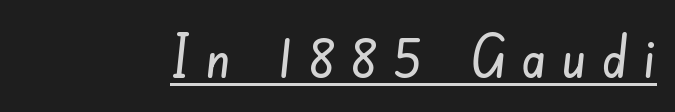
The image shows 58 px condensed sans-serif type; set unusually wide letter spacing (+0.27 em), underlined; low stroke contrast and a small x-height.
